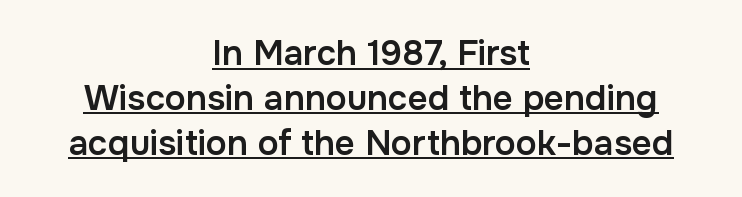
The image shows 35 px semibold sans-serif type, upright; set centered, normal line spacing (1.28x), normal letter spacing, underlined; low stroke contrast and a medium x-height.
